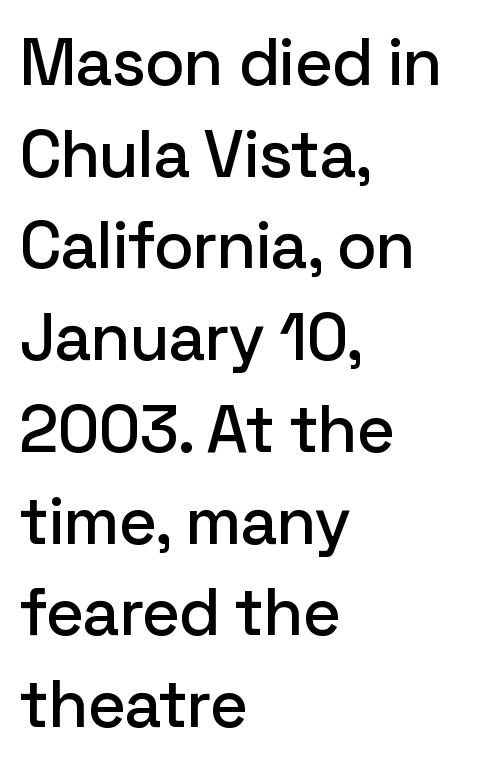
{"serif": "no", "italic": "no", "width": "normal", "stroke_contrast": "low", "x_height": "medium", "monospaced": "no", "underline": "no", "align": "left", "line_spacing": "normal", "line_spacing_ratio": 1.39, "letter_spacing": "normal", "letter_spacing_em": 0.0, "glyph_px": 66}
